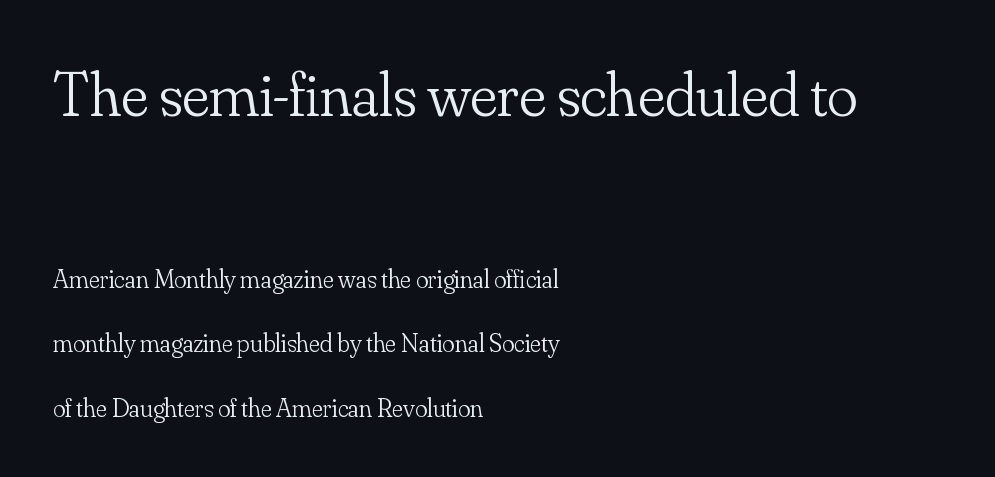
The image shows 64 px light serif type, upright; set left-aligned, loose line spacing (2.47x), normal letter spacing, not underlined; the first (top) block is 2.46x larger; low stroke contrast and a small x-height.
